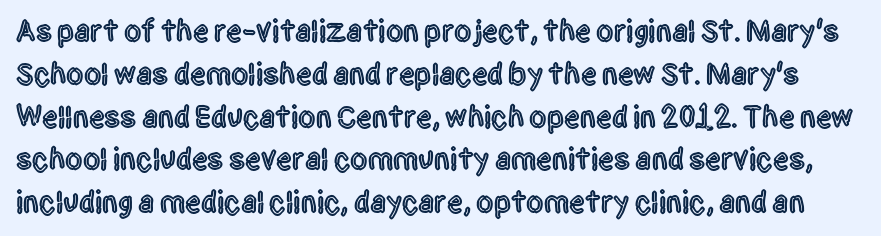
Q: Is the text italic (slanted)? A: No, it is upright.
Q: Is the typeface a serif or a sans-serif typeface? A: Sans-serif.
Q: Is the text underlined? A: No.
Q: Is the spacing between letters normal or unusually wide? A: Normal.
Q: Is the spacing between lines tight, normal or loose? A: Normal.
Q: Width (condensed, normal, or wide)? A: Condensed.
Q: x-height? A: Large.
Q: Monospaced? A: No.
